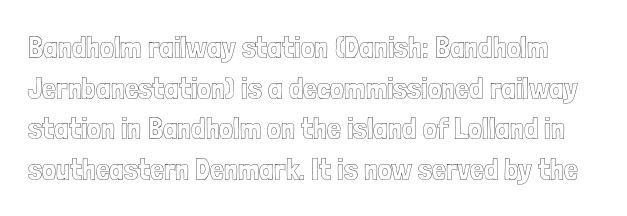
Q: Is the text italic (slanted)? A: No, it is upright.
Q: Is the text underlined? A: No.
Q: Is the spacing between letters normal or unusually wide? A: Normal.
Q: Is the spacing between lines tight, normal or loose? A: Normal.
Q: Width (condensed, normal, or wide)? A: Condensed.
Q: x-height? A: Medium.
Q: Monospaced? A: No.
